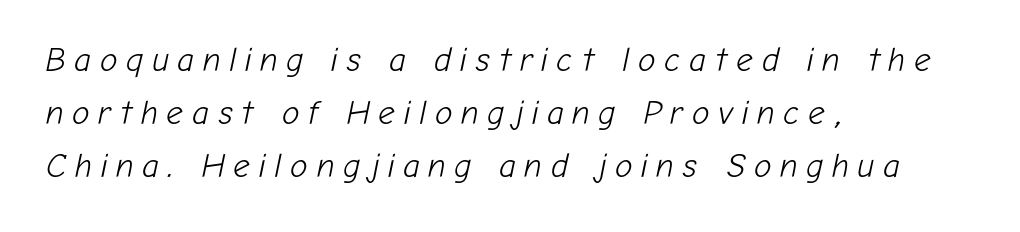
Q: Is the text bold? A: No.
Q: Is the text italic (slanted)? A: Yes, it leans right by about 12 degrees.
Q: Is the text underlined? A: No.
Q: How is the paragraph aligned? A: Left-aligned.
Q: Is the spacing between letters normal or unusually wide? A: Unusually wide.
Q: Is the spacing between lines tight, normal or loose? A: Normal.
Q: Width (condensed, normal, or wide)? A: Normal.
Q: Stroke contrast? A: Low.
Q: x-height? A: Medium.
Q: Monospaced? A: No.
